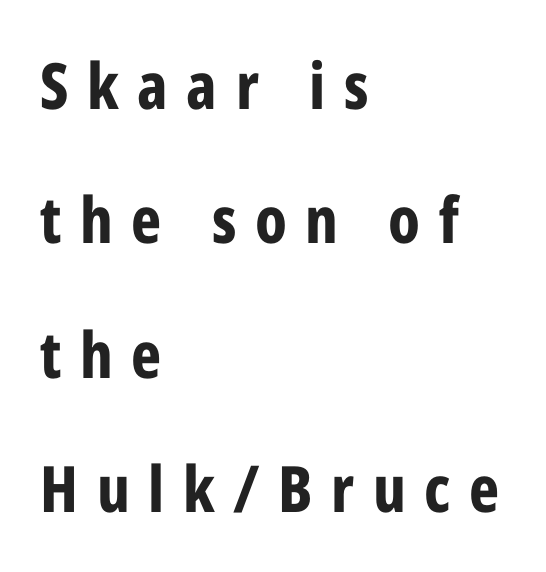
This sample uses an upright cut, with every glyph sitting square on the baseline. Emphasis by weight is at full strength: bold. Think of a printed novel: that variable character pitch is what you see here. Check the space under the baseline: it is left empty.
